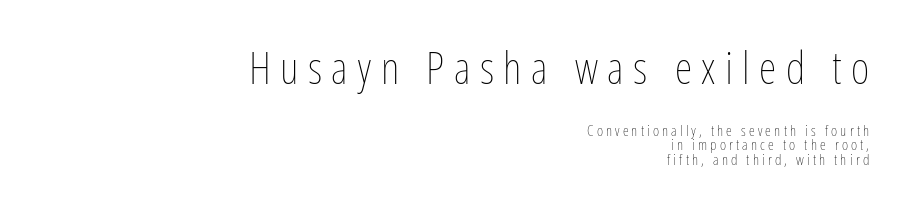
Tracking value appears strongly positive — letters spread wide. No extra ink here — the face is not bold. Is the lower block the larger one? No — the upper block carries the bigger type. The block of text is dense from top to bottom, with scant space between rows.
